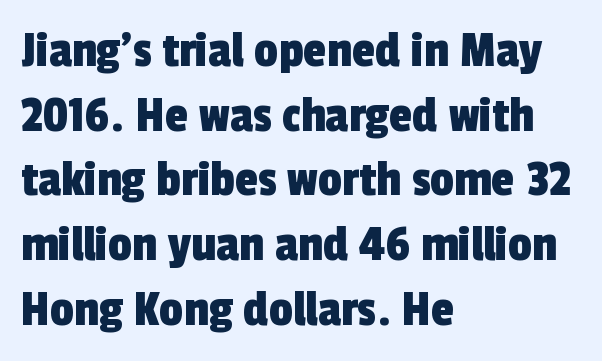
Q: Is the typeface a serif or a sans-serif typeface? A: Sans-serif.
Q: Is the text underlined? A: No.
Q: How is the paragraph aligned? A: Left-aligned.
Q: Is the spacing between letters normal or unusually wide? A: Normal.
Q: Width (condensed, normal, or wide)? A: Condensed.
Q: x-height? A: Medium.
Q: Monospaced? A: No.
